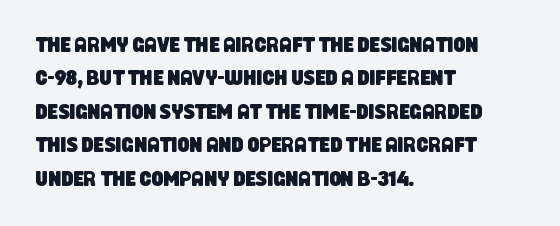
Here the glyphs are tracked normally, forming tight word shapes. Unmarked baselines from the first word to the last. Visually the block forms a straight wall on the left and a jagged coastline on the right. The space between consecutive lines is moderate.
